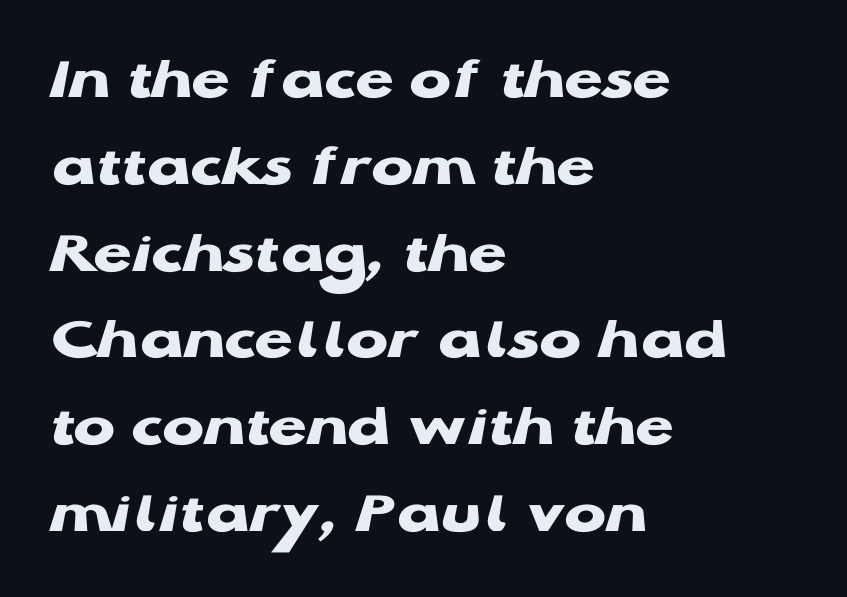
Q: Is the text bold? A: Yes.
Q: Is the text italic (slanted)? A: No, it is upright.
Q: Is the typeface a serif or a sans-serif typeface? A: Sans-serif.
Q: Is the text underlined? A: No.
Q: How is the paragraph aligned? A: Left-aligned.
Q: Is the spacing between letters normal or unusually wide? A: Normal.
Q: Is the spacing between lines tight, normal or loose? A: Normal.
Q: Width (condensed, normal, or wide)? A: Wide.
Q: Stroke contrast? A: Low.
Q: x-height? A: Medium.
Q: Monospaced? A: No.
